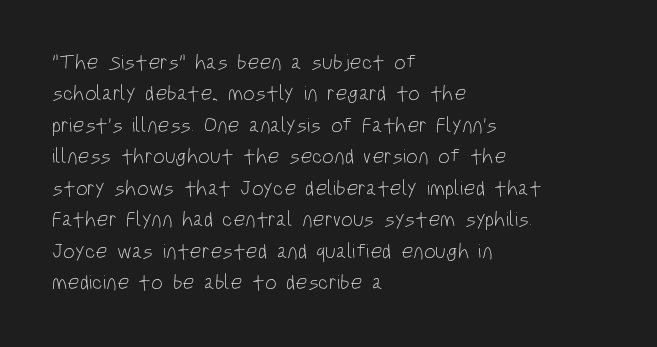
Each row of text sits above clean, open space. Italic? Not at all — the glyphs are vertical. Typeset ragged right — the left edge is the straight one. Each word holds together tightly as a unit, with standard inter-letter gaps. Interline gaps are of average width in this sample.
